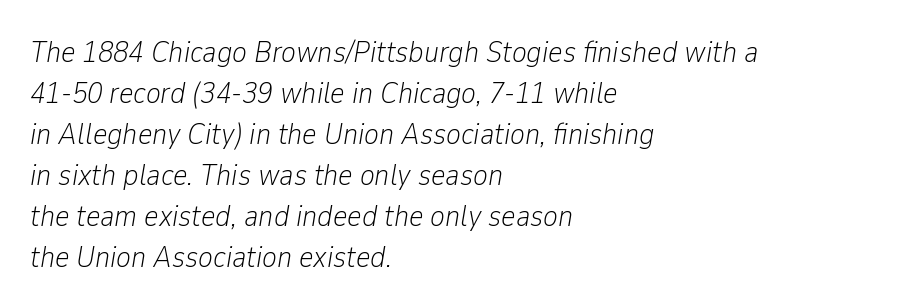
The image shows 31 px light, condensed type, italic (leaning right); set left-aligned, normal line spacing (1.32x), normal letter spacing, not underlined; low stroke contrast and a medium x-height.
